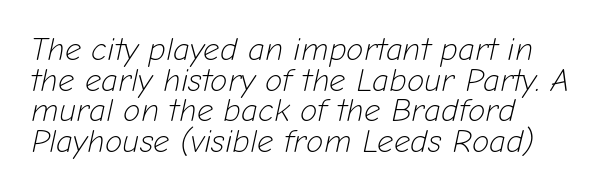
The image shows 32 px light type, italic (leaning right); set tight line spacing (0.96x), normal letter spacing, not underlined; low stroke contrast and a medium x-height.
